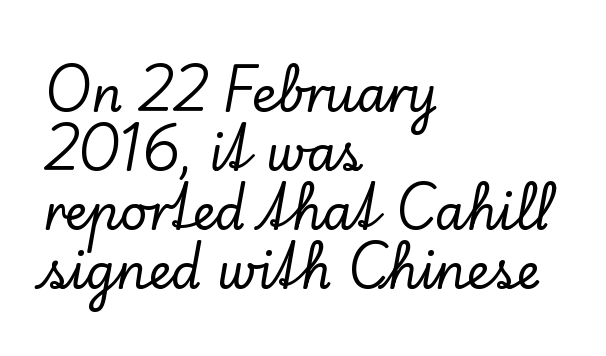
The image shows 48 px serif type; set left-aligned, line spacing 1.23x, normal letter spacing, not underlined; low stroke contrast and a small x-height.
